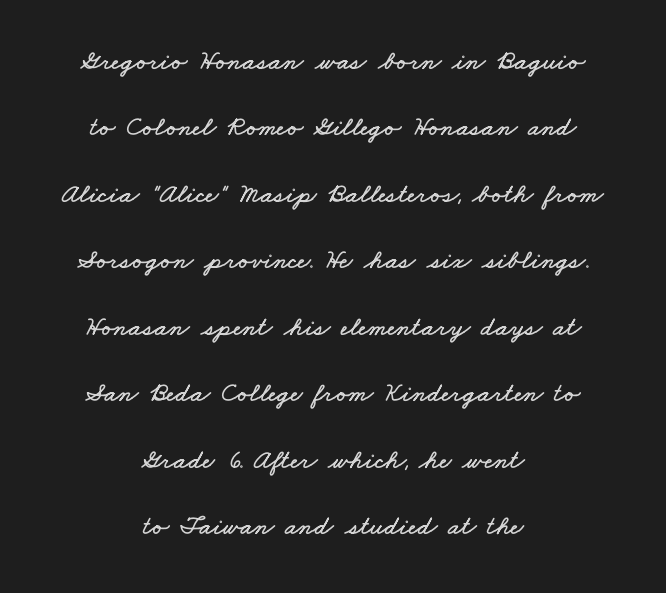
Q: Is the text underlined? A: No.
Q: How is the paragraph aligned? A: Centered.
Q: Is the spacing between letters normal or unusually wide? A: Normal.
Q: Is the spacing between lines tight, normal or loose? A: Loose.
